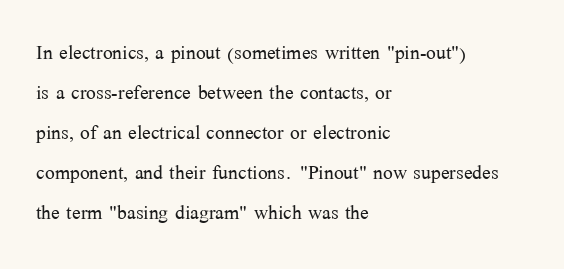
Descender tails drop into unmarked territory. Stroke mass is kept to a normal reading level or below. Default kerning and tracking; the words read as compact shapes. Teacher's note: observe the even left margin — that is flush-left alignment.
